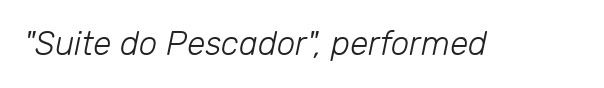
{"italic": "yes", "lean": "right", "slant_degrees": 12, "bold": "no", "weight": "light", "width": "normal", "stroke_contrast": "low", "x_height": "medium", "monospaced": "no", "underline": "no", "letter_spacing": "normal", "letter_spacing_em": 0.0, "glyph_px": 33}
